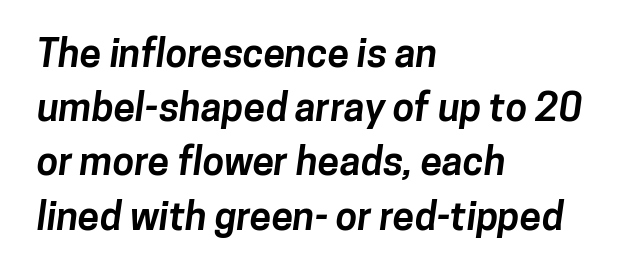
The image shows 39 px bold sans-serif type; set left-aligned, normal line spacing (1.39x), normal letter spacing, not underlined; low stroke contrast and a medium x-height.
